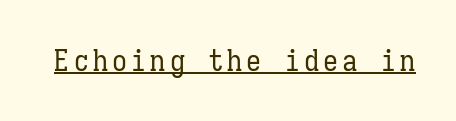
The image shows 30 px regular-weight, condensed type, upright, monospaced; set underlined; low stroke contrast and a medium x-height.
